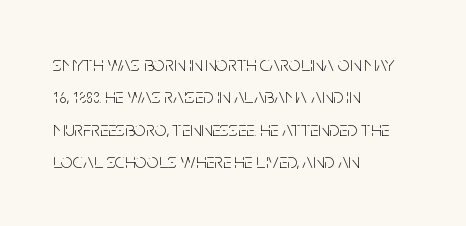
Words float on clear page, feet unadorned. Letters have the restrained weight of plain body copy at most. Horizontal alignment here is leftward, the default for most running prose. Whoever set this chose a conventional vertical rhythm. This sample uses an upright cut, with every glyph sitting square on the baseline.
